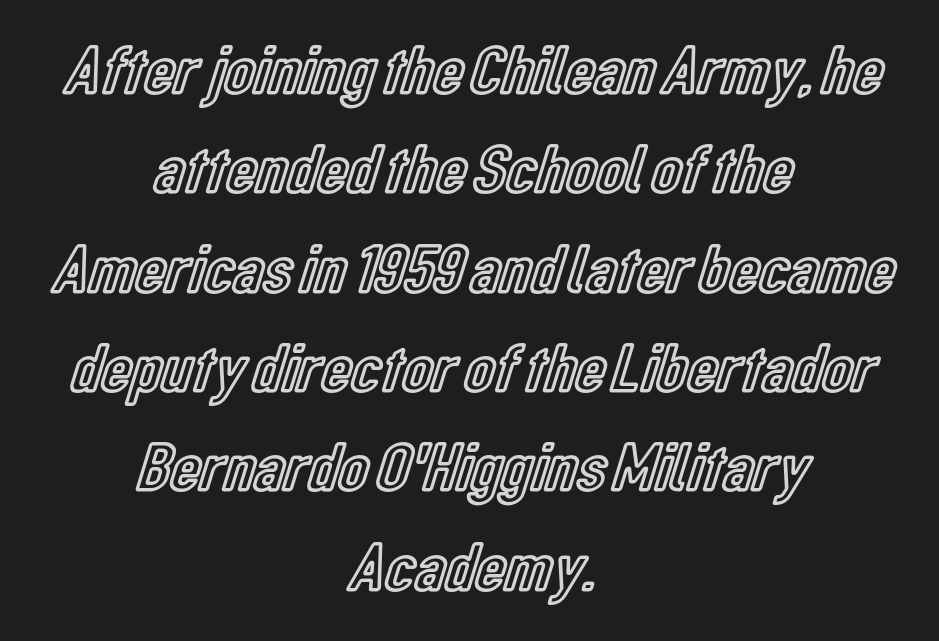
Does the leading feel generous? No, just average. No extra tracking has been applied to these lines. The baseline area is clear. Typeset on center — no edge is straight.
